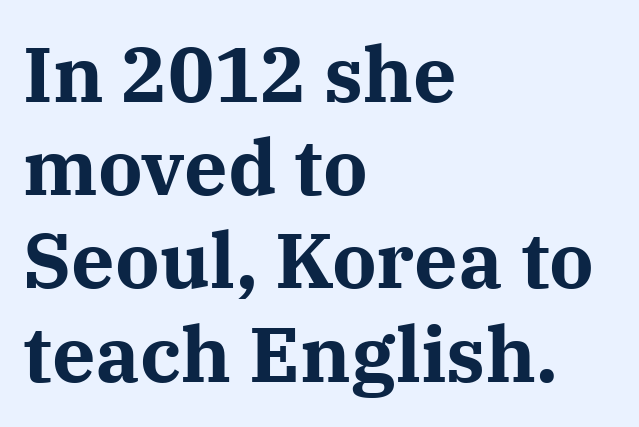
Q: Is the text bold? A: Yes.
Q: Is the text italic (slanted)? A: No, it is upright.
Q: Is the typeface a serif or a sans-serif typeface? A: Serif.
Q: Is the text underlined? A: No.
Q: How is the paragraph aligned? A: Left-aligned.
Q: Is the spacing between letters normal or unusually wide? A: Normal.
Q: Width (condensed, normal, or wide)? A: Normal.
Q: Stroke contrast? A: Medium.
Q: x-height? A: Medium.
Q: Monospaced? A: No.
